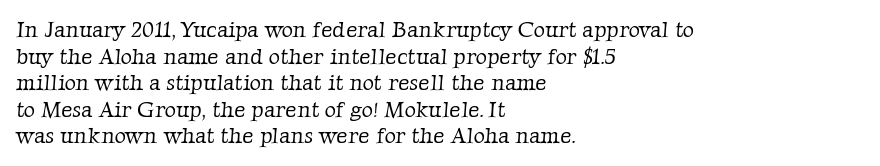
The image shows 22 px text type; set left-aligned, line spacing 1.21x, normal letter spacing, not underlined.
